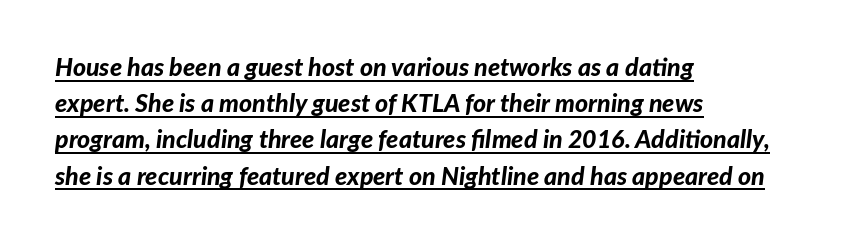
{"italic": "yes", "lean": "right", "slant_degrees": 7, "bold": "yes", "underline": "yes", "align": "left", "line_spacing": "normal", "line_spacing_ratio": 1.45, "letter_spacing": "normal", "letter_spacing_em": 0.0, "glyph_px": 25}
